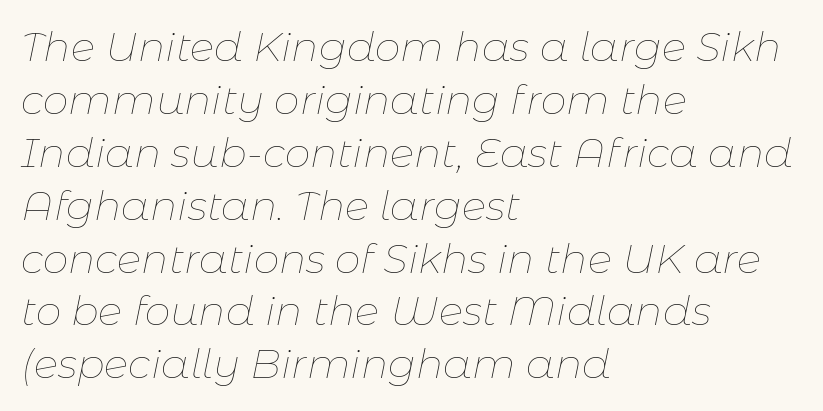
{"italic": "yes", "lean": "right", "slant_degrees": 11, "bold": "no", "weight": "thin", "width": "normal", "stroke_contrast": "low", "x_height": "medium", "monospaced": "no", "underline": "no", "align": "left", "line_spacing": "normal", "line_spacing_ratio": 1.29, "letter_spacing": "normal", "letter_spacing_em": 0.0, "glyph_px": 41}
